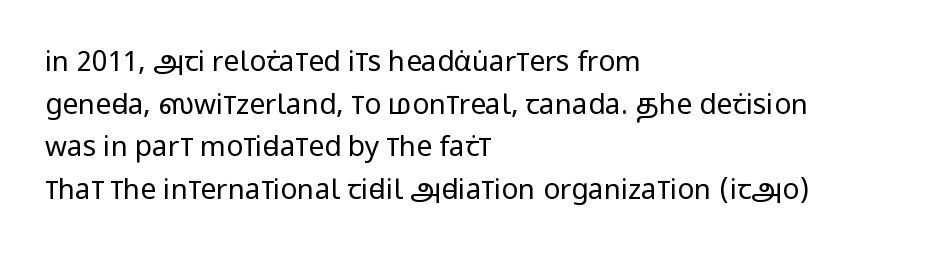
Q: Is the text bold? A: No.
Q: Is the text italic (slanted)? A: No, it is upright.
Q: Is the typeface a serif or a sans-serif typeface? A: Sans-serif.
Q: Is the text underlined? A: No.
Q: How is the paragraph aligned? A: Left-aligned.
Q: Is the spacing between letters normal or unusually wide? A: Normal.
Q: Is the spacing between lines tight, normal or loose? A: Normal.
Q: Width (condensed, normal, or wide)? A: Condensed.
Q: Stroke contrast? A: Low.
Q: x-height? A: Large.
Q: Monospaced? A: No.
